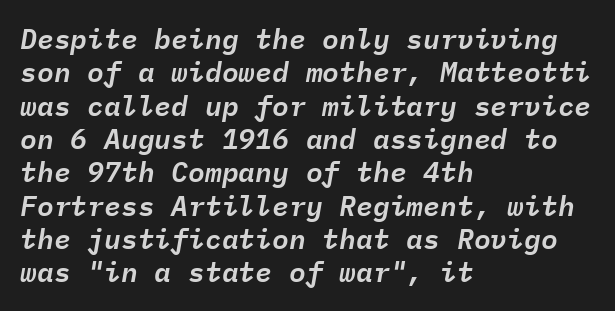
This sample is left-justified, so line endings fall wherever the words run out. The space beneath each line is pristine and unruled. The rendering applies a slant to the glyphs. No extra tracking has been applied to these lines.
